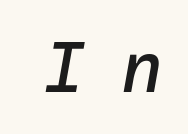
Q: Is the text italic (slanted)? A: Yes, it leans right by about 10 degrees.
Q: Is the text underlined? A: No.
Q: Is the spacing between letters normal or unusually wide? A: Unusually wide.
Q: Width (condensed, normal, or wide)? A: Normal.
Q: Stroke contrast? A: Low.
Q: x-height? A: Medium.
